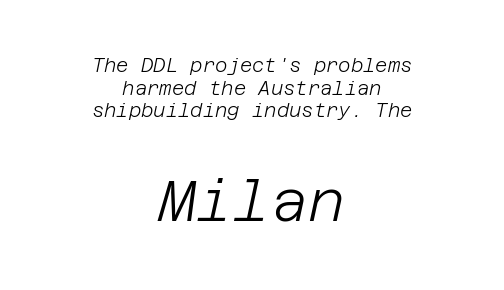
Check the space under the baseline: it is left empty. Caption: multi-line text, centered on the measure. Block two is the big one; block one sits smaller above it. The type is set solid horizontally, with unmodified tracking.
